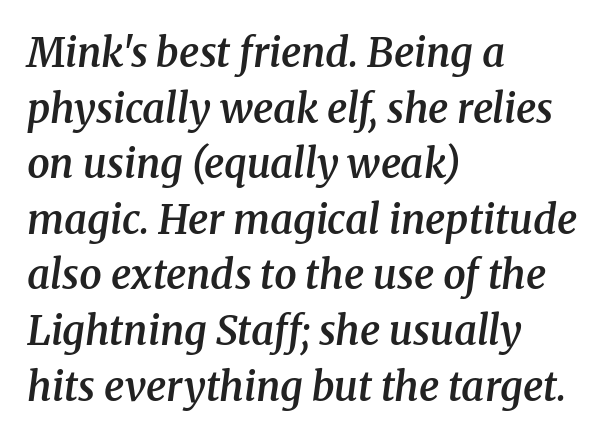
The image shows 40 px semibold serif type, italic (leaning right); set left-aligned, normal line spacing (1.39x), normal letter spacing, not underlined; medium stroke contrast and a medium x-height.
